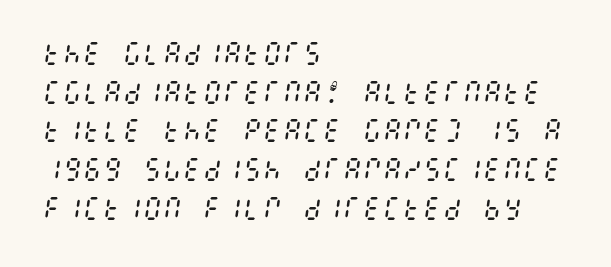
Is there much room between lines? A standard amount, neither cramped nor airy. No letter is thick-stroked: the sample isn't bold. Observe the lean: these are italic letterforms. Decoration check: the copy has no underline. Compared with a centered layout, this one pins lines to the left instead.
